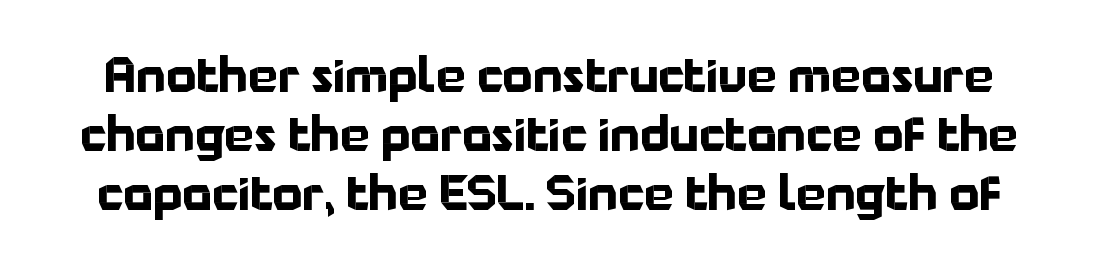
Q: Is the text bold? A: Yes.
Q: Is the text italic (slanted)? A: No, it is upright.
Q: Is the typeface a serif or a sans-serif typeface? A: Sans-serif.
Q: Is the text underlined? A: No.
Q: Is the spacing between letters normal or unusually wide? A: Normal.
Q: Is the spacing between lines tight, normal or loose? A: Normal.
Q: Width (condensed, normal, or wide)? A: Normal.
Q: Stroke contrast? A: Low.
Q: x-height? A: Medium.
Q: Monospaced? A: No.
